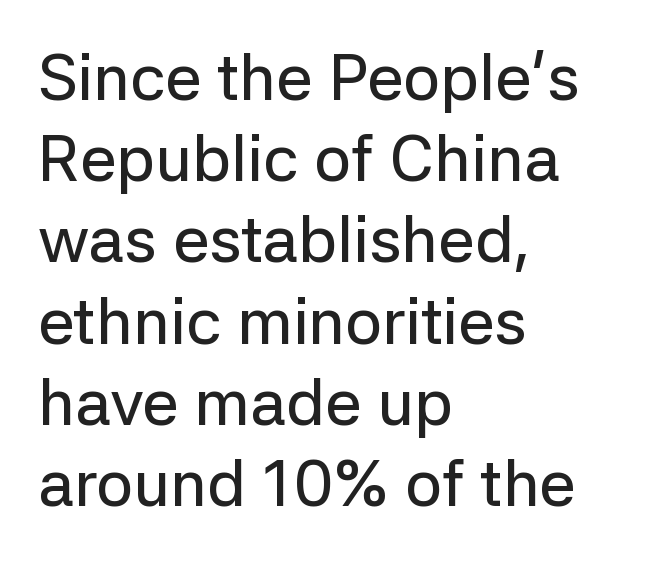
{"serif": "no", "italic": "no", "width": "normal", "stroke_contrast": "low", "x_height": "medium", "monospaced": "no", "underline": "no", "align": "left", "line_spacing": "normal", "line_spacing_ratio": 1.25, "letter_spacing": "normal", "letter_spacing_em": 0.0, "glyph_px": 65}
